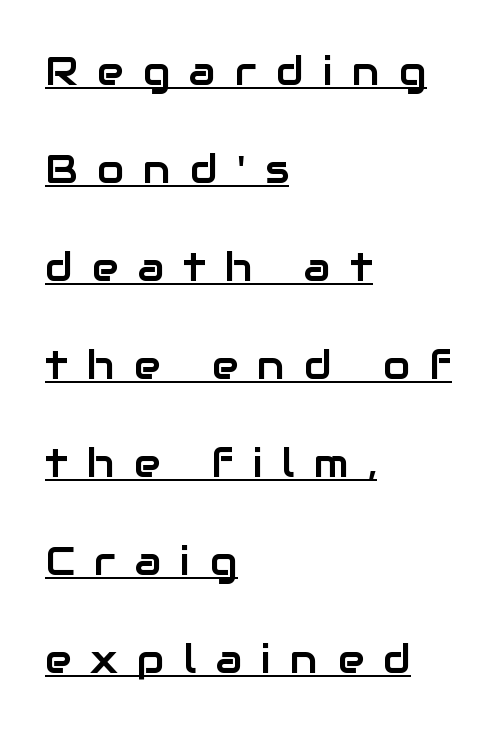
The image shows 40 px sans-serif type, upright; set left-aligned, loose line spacing (2.45x), unusually wide letter spacing (+0.48 em), underlined; low stroke contrast and a medium x-height.
